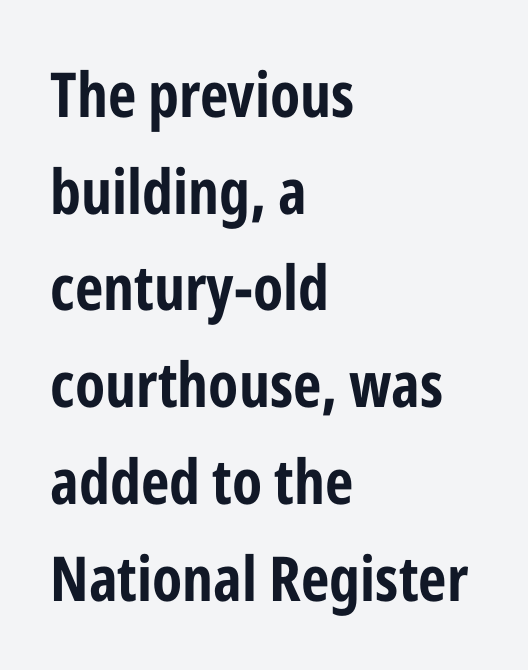
The image shows 62 px bold, condensed sans-serif type, upright; set left-aligned, normal line spacing (1.56x), normal letter spacing, not underlined; low stroke contrast and a medium x-height.
